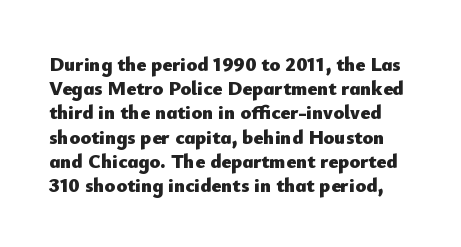
The image shows 20 px bold type, upright; set line spacing 1.21x, normal letter spacing, not underlined.
